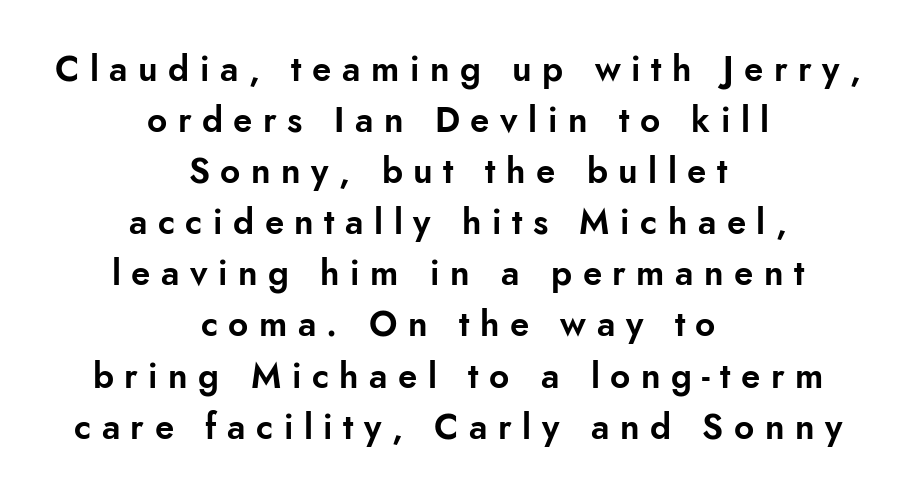
The image shows 35 px sans-serif type, upright; set centered, normal line spacing (1.46x), unusually wide letter spacing (+0.3 em), not underlined; low stroke contrast and a small x-height.
